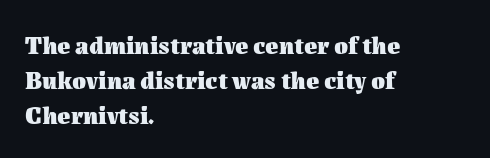
Q: Is the text bold? A: Yes.
Q: Is the text italic (slanted)? A: No, it is upright.
Q: Is the text underlined? A: No.
Q: How is the paragraph aligned? A: Left-aligned.
Q: Is the spacing between letters normal or unusually wide? A: Normal.
Q: Is the spacing between lines tight, normal or loose? A: Normal.
